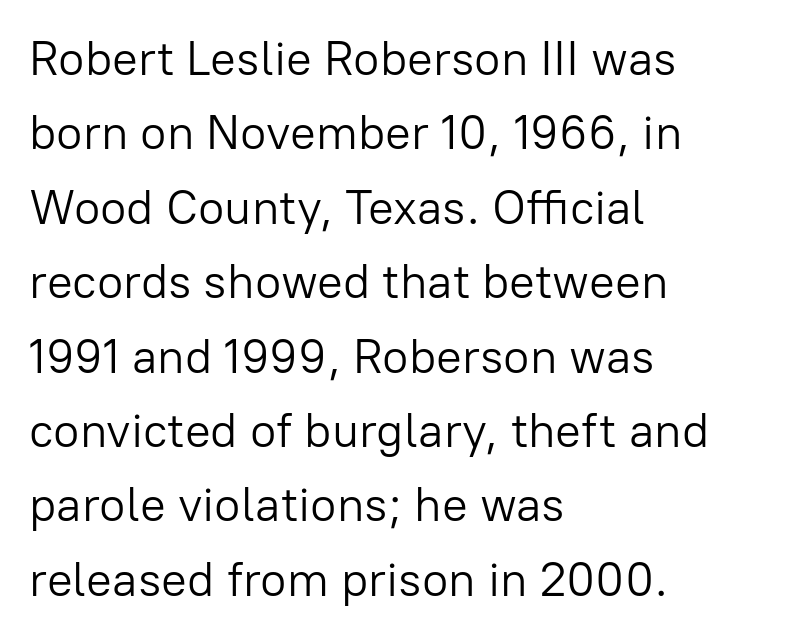
One glance says typical: line gaps are just what's usual. Character widths vary here, with narrow letters taking less room than wide ones. The text was rendered using a sans face with plain stroke endings. The words here are not underlined.
